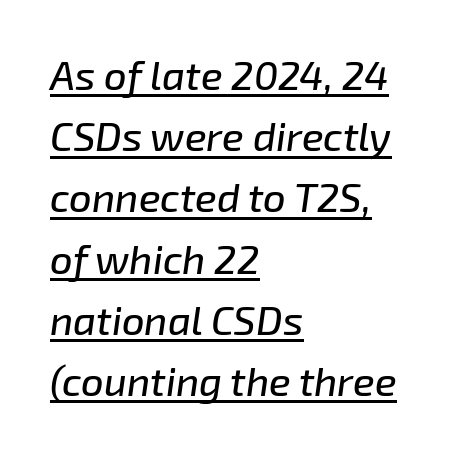
{"italic": "yes", "lean": "right", "slant_degrees": 8, "width": "normal", "stroke_contrast": "low", "x_height": "medium", "monospaced": "no", "underline": "yes", "align": "left", "line_spacing": "normal", "line_spacing_ratio": 1.53, "letter_spacing": "normal", "letter_spacing_em": 0.0, "glyph_px": 40}
